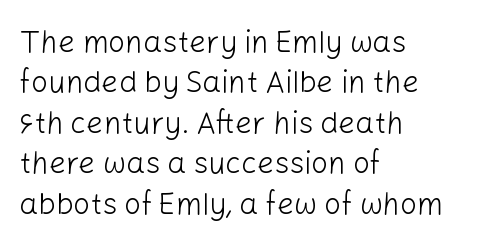
The image shows 30 px light sans-serif type, upright; set left-aligned, normal line spacing (1.35x), normal letter spacing, not underlined; low stroke contrast and a medium x-height.
